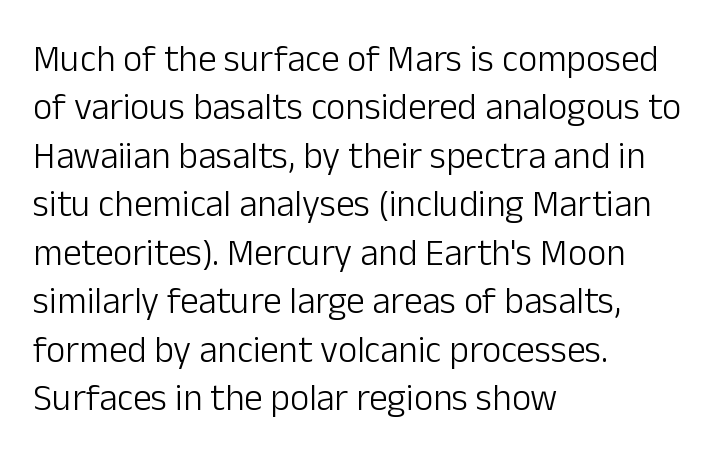
The image shows 37 px light sans-serif type, upright; set left-aligned, normal line spacing (1.31x), normal letter spacing, not underlined; low stroke contrast and a medium x-height.
